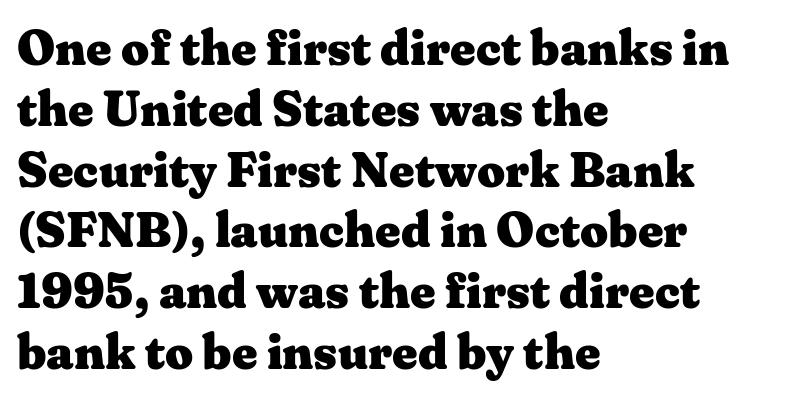
The image shows 49 px heavy, wide serif type, upright; set left-aligned, line spacing 1.24x, normal letter spacing, not underlined; medium stroke contrast and a medium x-height.
